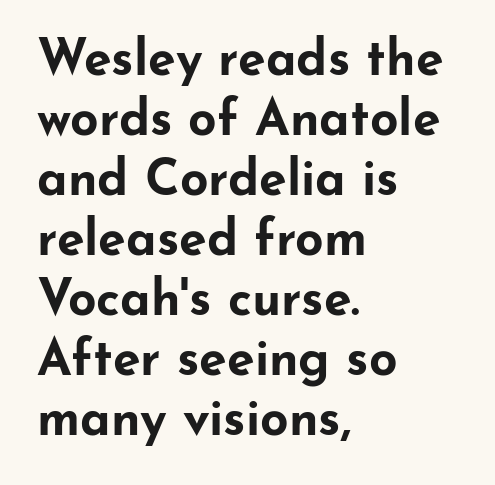
{"serif": "no", "italic": "no", "bold": "yes", "weight": "bold", "width": "wide", "stroke_contrast": "low", "x_height": "small", "monospaced": "no", "underline": "no", "align": "left", "line_spacing_ratio": 1.2, "letter_spacing": "normal", "letter_spacing_em": 0.0, "glyph_px": 50}
